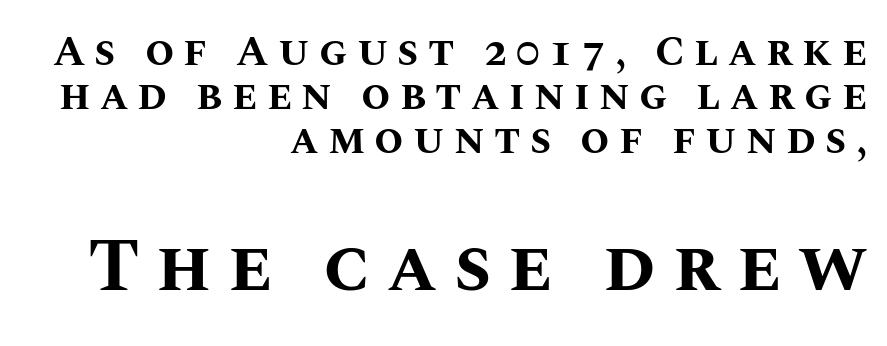
The image shows 74 px bold type, upright; set right-aligned, tight line spacing (1.05x), unusually wide letter spacing (+0.22 em), not underlined; the second (bottom) block is 1.76x larger; medium stroke contrast and a large x-height.
